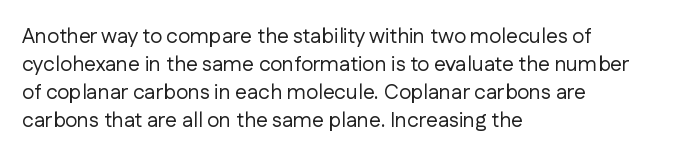
{"italic": "no", "bold": "no", "underline": "no", "align": "left", "line_spacing": "normal", "line_spacing_ratio": 1.34, "letter_spacing": "normal", "letter_spacing_em": 0.0, "glyph_px": 21}
